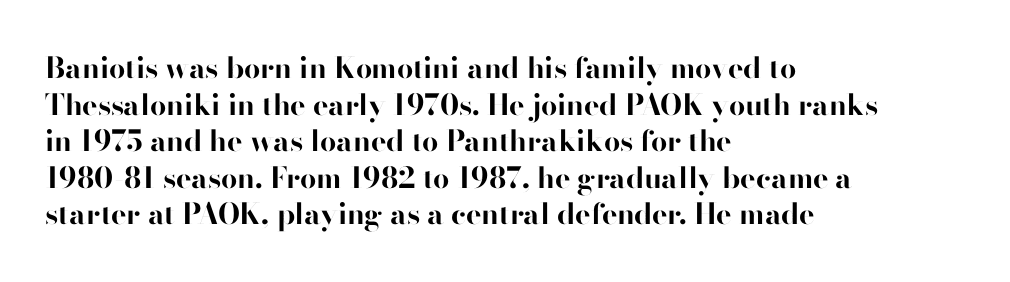
The image shows 29 px bold sans-serif type, upright; set left-aligned, normal line spacing (1.26x), normal letter spacing, not underlined; high stroke contrast and a small x-height.
